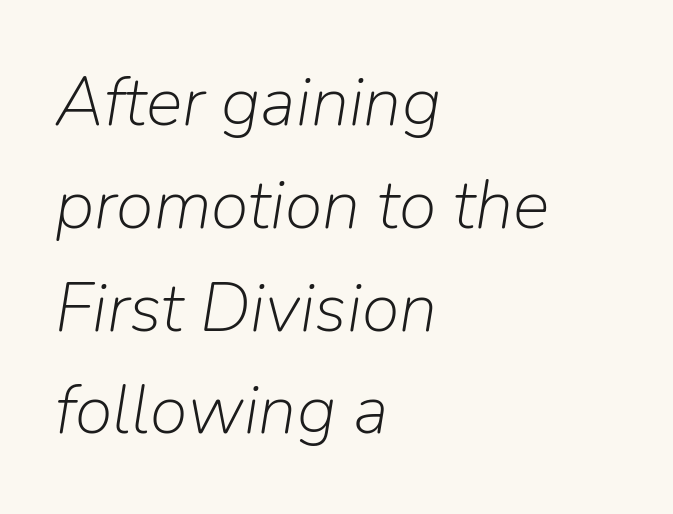
{"italic": "yes", "lean": "right", "slant_degrees": 9, "bold": "no", "weight": "light", "width": "normal", "stroke_contrast": "low", "x_height": "medium", "monospaced": "no", "underline": "no", "align": "left", "line_spacing": "normal", "line_spacing_ratio": 1.49, "letter_spacing": "normal", "letter_spacing_em": 0.0, "glyph_px": 69}
